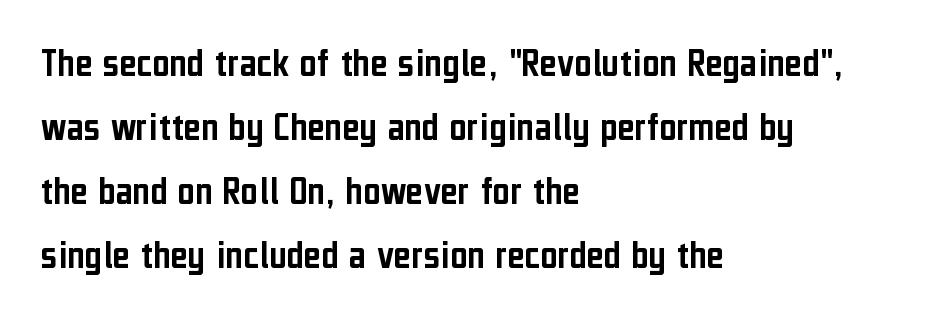
The image shows 42 px condensed sans-serif type, upright; set left-aligned, normal line spacing (1.52x), normal letter spacing, not underlined; low stroke contrast and a medium x-height.
